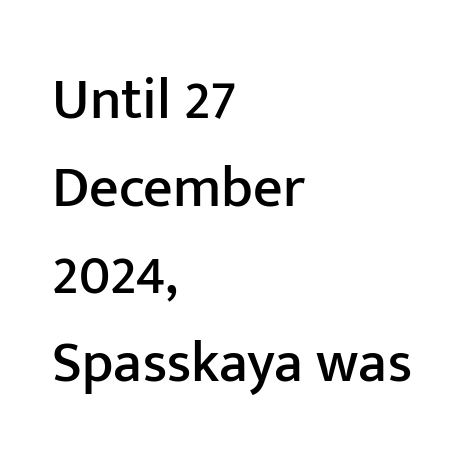
Spacing between characters is what you'd get straight out of the box. This sample keeps an unexceptional amount of space between lines. Here the designer chose a conventional face with non-uniform glyph widths. Each row of text sits above clean, open space. A roman cut, with each character standing at attention. Leftover space on each line is placed entirely after the last word.
